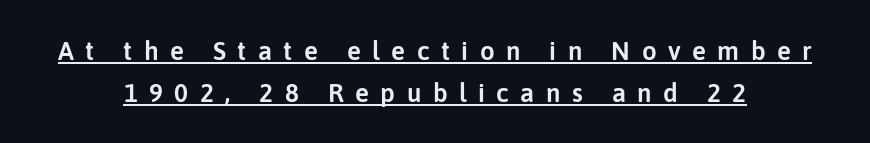
The image shows 26 px text type, upright; set centered, normal line spacing (1.6x), unusually wide letter spacing (+0.44 em), underlined.
